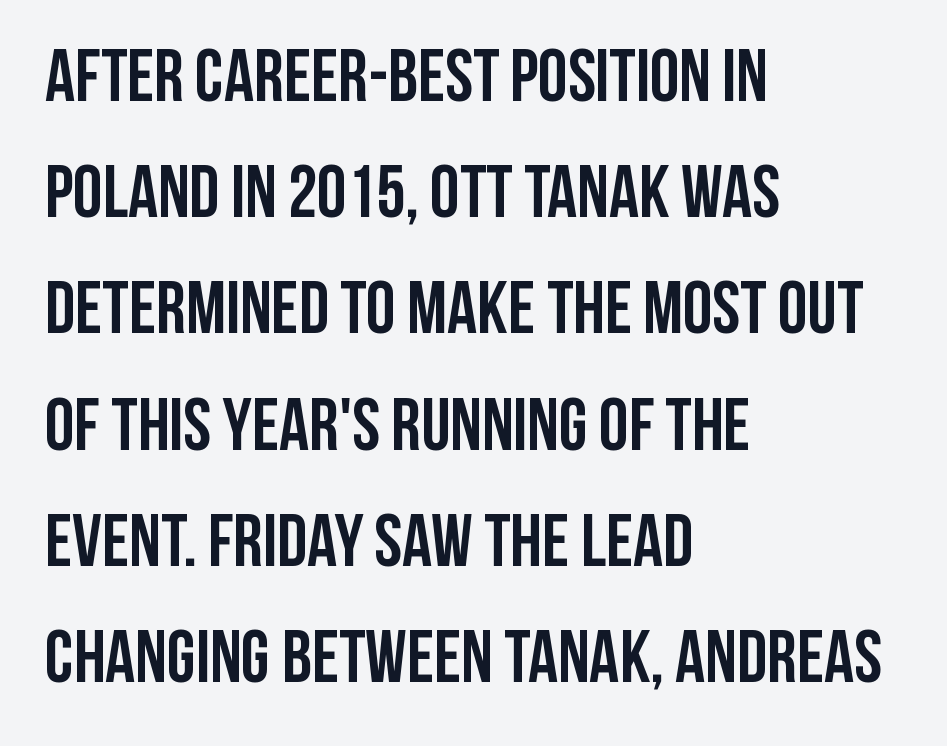
Q: Is the text bold? A: Yes.
Q: Is the text italic (slanted)? A: No, it is upright.
Q: Is the typeface a serif or a sans-serif typeface? A: Sans-serif.
Q: Is the text underlined? A: No.
Q: How is the paragraph aligned? A: Left-aligned.
Q: Is the spacing between letters normal or unusually wide? A: Normal.
Q: Is the spacing between lines tight, normal or loose? A: Normal.
Q: Width (condensed, normal, or wide)? A: Condensed.
Q: Stroke contrast? A: Low.
Q: x-height? A: Large.
Q: Monospaced? A: No.
